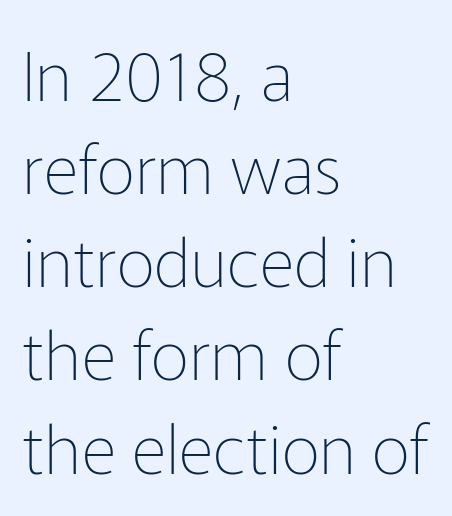
The image shows 68 px thin sans-serif type, upright; set left-aligned, normal line spacing (1.37x), normal letter spacing, not underlined; low stroke contrast and a medium x-height.
